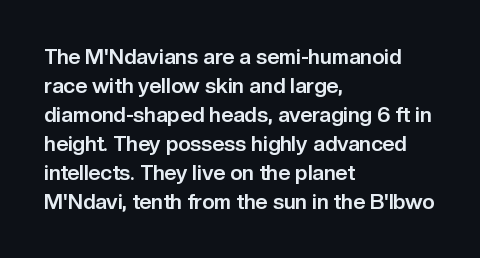
{"italic": "no", "bold": "yes", "underline": "no", "align": "left", "line_spacing": "normal", "line_spacing_ratio": 1.38, "letter_spacing": "normal", "letter_spacing_em": 0.0, "glyph_px": 21}
